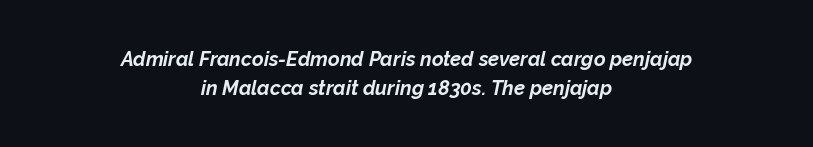
Students, this is bold: see how much ink each stroke carries. The passage shown stacks its lines at a standard gap. Letter spacing: default. Horizontal alignment here is central, giving a formal, balanced look. The text carries the slant typical of an italic or oblique font. The passage shown is not underscored anywhere.
